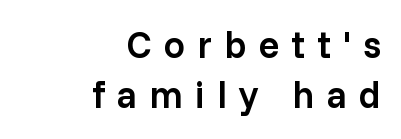
{"serif": "no", "italic": "no", "bold": "semi", "weight": "semibold", "width": "normal", "stroke_contrast": "low", "x_height": "medium", "monospaced": "no", "underline": "no", "align": "right", "line_spacing": "normal", "line_spacing_ratio": 1.32, "letter_spacing": "wide", "letter_spacing_em": 0.32, "glyph_px": 38}
